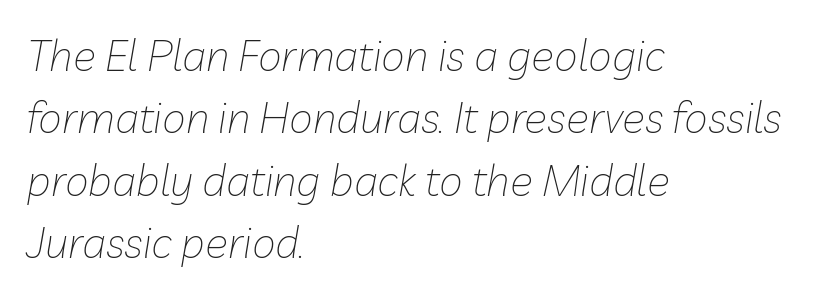
The image shows 43 px thin type, italic (leaning right); set left-aligned, normal line spacing (1.45x), normal letter spacing, not underlined; low stroke contrast and a medium x-height.
